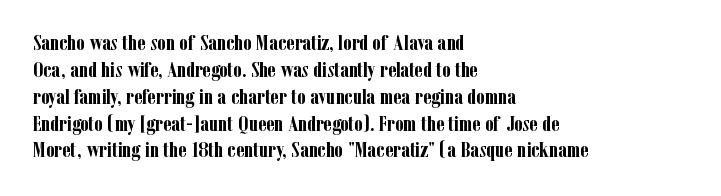
The image shows 22 px bold type, upright; set left-aligned, line spacing 1.22x, normal letter spacing, not underlined.
